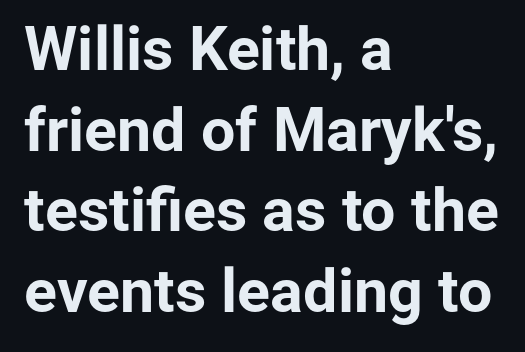
The image shows 61 px bold sans-serif type, upright; set left-aligned, normal line spacing (1.32x), normal letter spacing, not underlined; low stroke contrast and a medium x-height.
